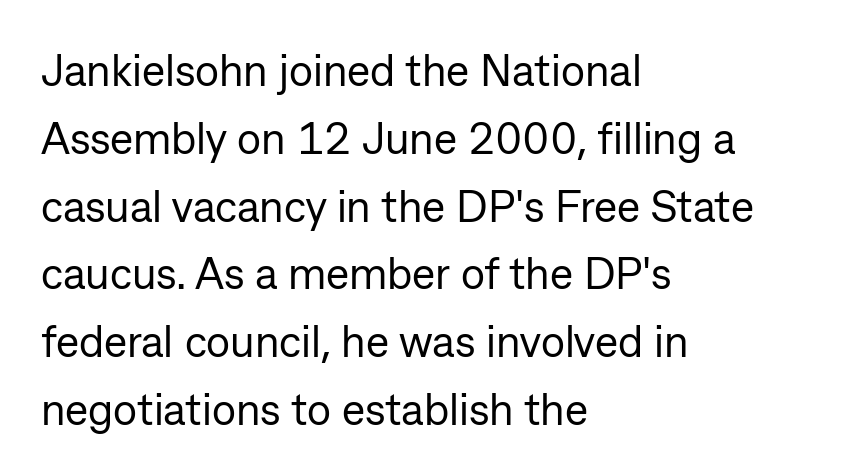
Note: no serifs on the glyphs. A normal amount of white space separates one row of letters from the next. The paragraph has a hard left edge and a soft right edge. The letters look calm and open, with moderate or lighter stems. The passage shown is not underscored anywhere. Between one letter and the next there's only the usual sliver of space.
